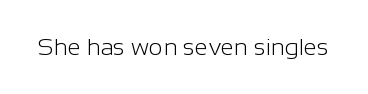
Q: Is the text bold? A: No.
Q: Is the text italic (slanted)? A: No, it is upright.
Q: Is the text underlined? A: No.
Q: Is the spacing between letters normal or unusually wide? A: Normal.
